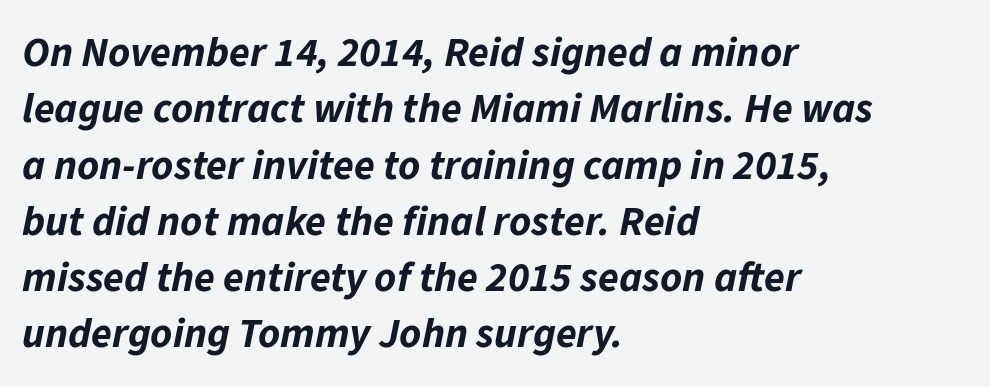
The image shows 42 px bold type, italic (leaning right); set left-aligned, normal line spacing (1.34x), normal letter spacing, not underlined; low stroke contrast and a medium x-height.
